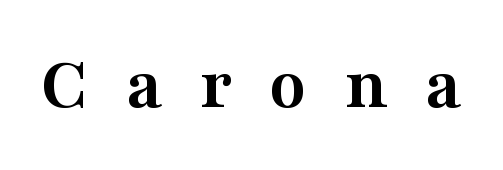
The image shows 76 px semibold, wide serif type, upright; set unusually wide letter spacing (+0.49 em), not underlined; medium stroke contrast and a medium x-height.
